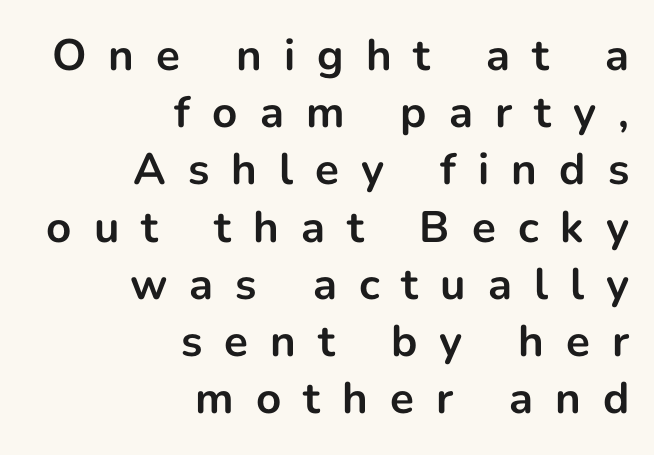
Visually the block forms a straight wall on the right and a jagged coastline on the left. These lines are rendered in a variable-pitch font. The type is letterspaced generously, with wide tracking. In terms of posture, this sample is upright. I'd call this a sans setting — the letters go barefoot. Compared with an ordinary text face, these strokes are far heavier — a full bold.
